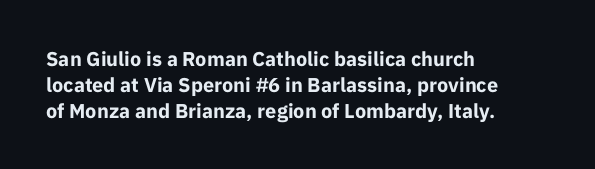
Q: Is the text bold? A: Yes.
Q: Is the text italic (slanted)? A: No, it is upright.
Q: Is the text underlined? A: No.
Q: How is the paragraph aligned? A: Left-aligned.
Q: Is the spacing between letters normal or unusually wide? A: Normal.
Q: Is the spacing between lines tight, normal or loose? A: Normal.
